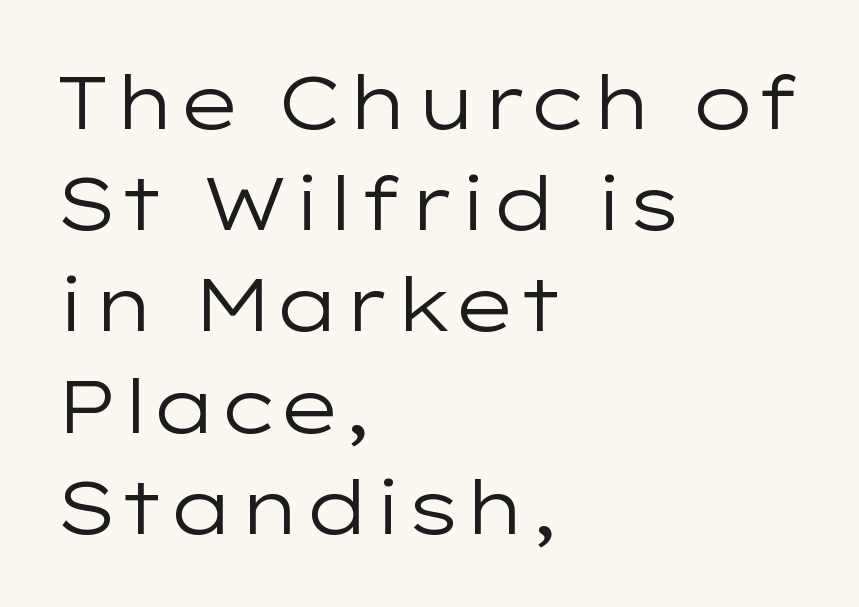
Q: Is the text bold? A: No.
Q: Is the text italic (slanted)? A: No, it is upright.
Q: Is the typeface a serif or a sans-serif typeface? A: Sans-serif.
Q: Is the text underlined? A: No.
Q: How is the paragraph aligned? A: Left-aligned.
Q: Is the spacing between letters normal or unusually wide? A: Normal.
Q: Is the spacing between lines tight, normal or loose? A: Normal.
Q: Width (condensed, normal, or wide)? A: Wide.
Q: Stroke contrast? A: Low.
Q: x-height? A: Medium.
Q: Monospaced? A: No.
